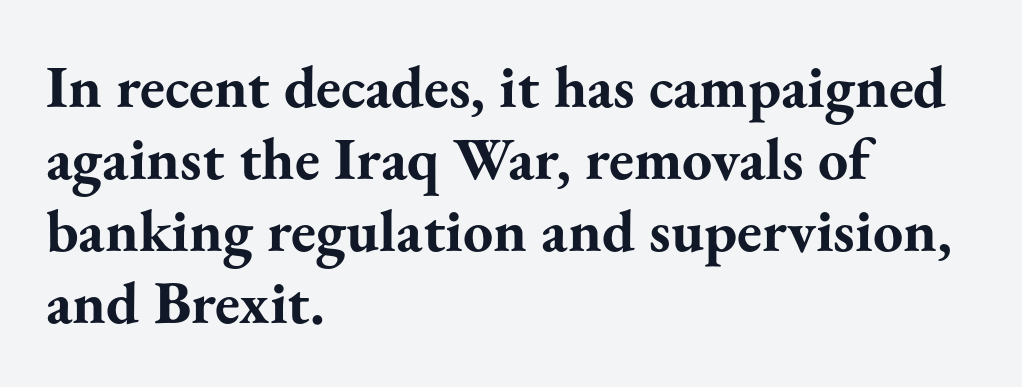
Notice how the passage keeps a crisp vertical edge on the left only. Rendered with straight, roman letterforms. The foot of each line stays bare and open. The rendering uses natural spacing where letterforms have individual widths.
